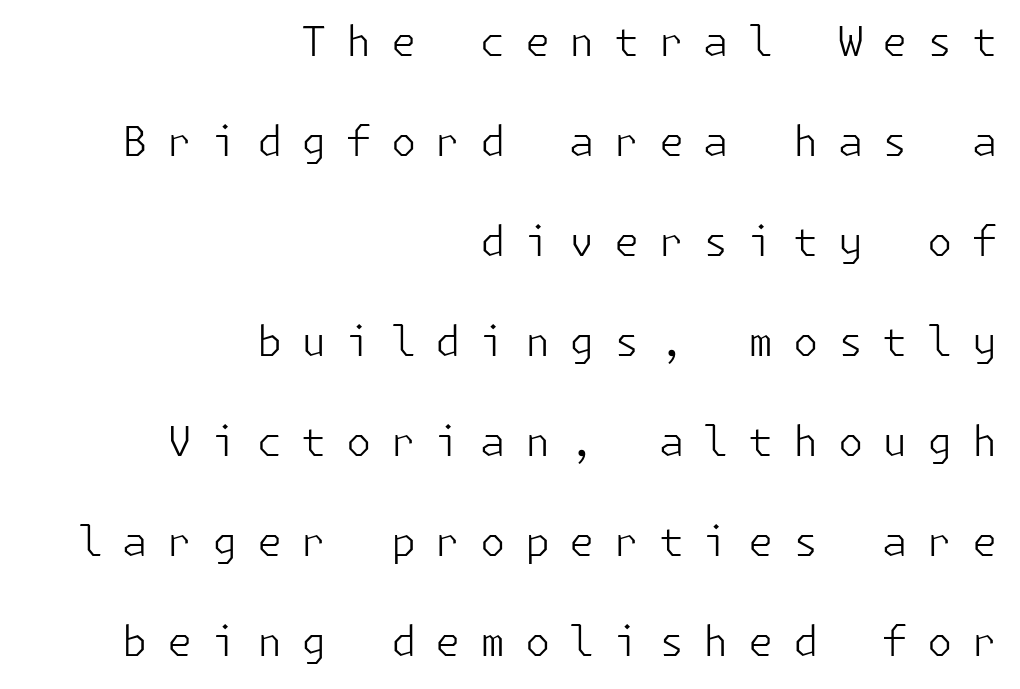
Q: Is the text bold? A: No.
Q: Is the text italic (slanted)? A: No, it is upright.
Q: Is the typeface a serif or a sans-serif typeface? A: Sans-serif.
Q: Is the text underlined? A: No.
Q: How is the paragraph aligned? A: Right-aligned.
Q: Is the spacing between letters normal or unusually wide? A: Unusually wide.
Q: Is the spacing between lines tight, normal or loose? A: Loose.
Q: Width (condensed, normal, or wide)? A: Normal.
Q: Stroke contrast? A: Low.
Q: x-height? A: Medium.
